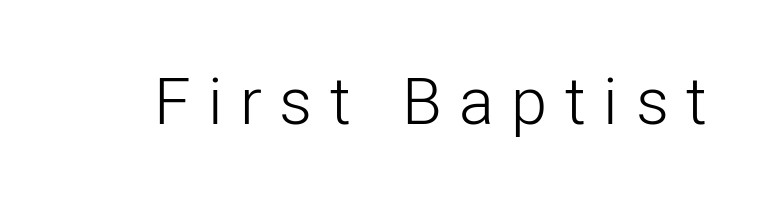
{"serif": "no", "italic": "no", "bold": "no", "weight": "light", "width": "normal", "stroke_contrast": "low", "x_height": "medium", "monospaced": "no", "underline": "no", "letter_spacing": "wide", "letter_spacing_em": 0.27, "glyph_px": 65}
